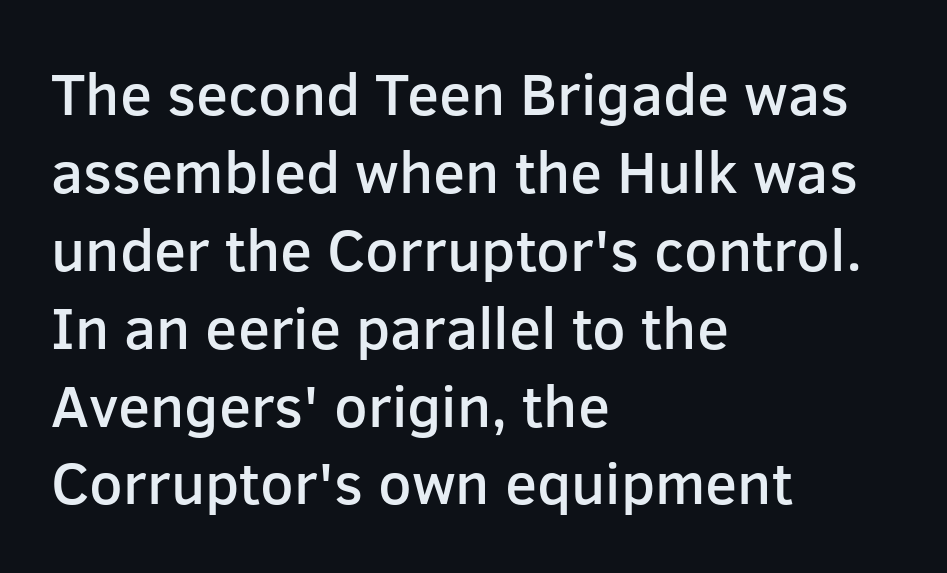
{"serif": "no", "italic": "no", "bold": "semi", "weight": "semibold", "width": "normal", "stroke_contrast": "low", "x_height": "medium", "monospaced": "no", "underline": "no", "align": "left", "line_spacing": "normal", "line_spacing_ratio": 1.32, "letter_spacing": "normal", "letter_spacing_em": 0.0, "glyph_px": 59}
